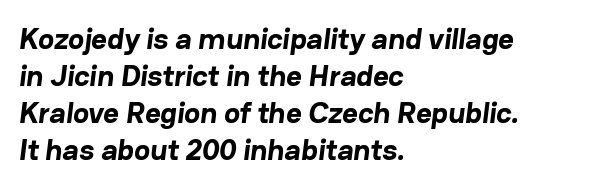
The image shows 30 px bold sans-serif type; set left-aligned, line spacing 1.23x, normal letter spacing, not underlined; low stroke contrast and a medium x-height.
